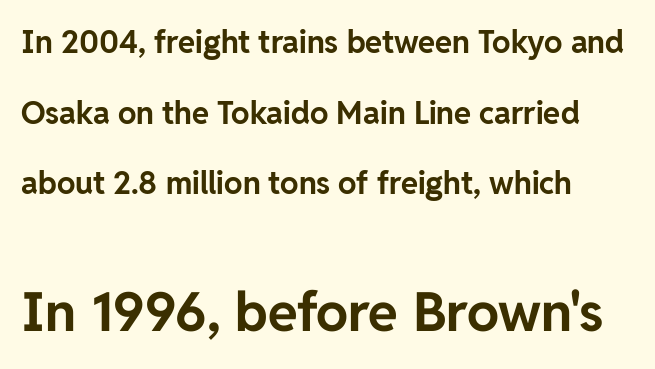
The image shows 54 px bold sans-serif type, upright; set left-aligned, loose line spacing (2.28x), normal letter spacing, not underlined; the second (bottom) block is 1.74x larger; low stroke contrast and a medium x-height.
